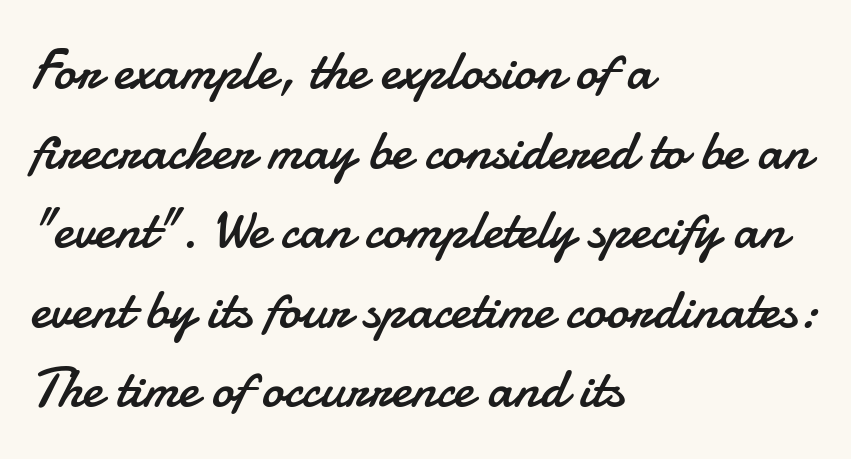
Compared with a centered layout, this one pins lines to the left instead. What stands out about the letter spacing? Nothing — it is the standard amount. The rendering shows plain stroke endings on the letterforms — a sans-serif design. This is not heavy type; no bold has been used.
